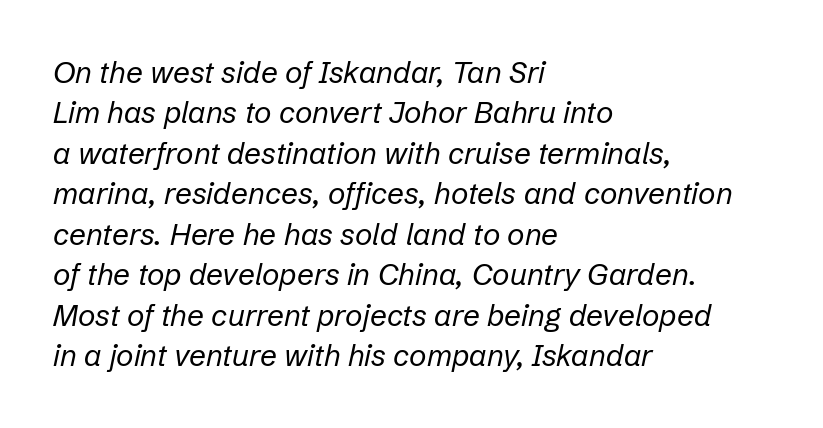
Q: Is the text bold? A: No.
Q: Is the text italic (slanted)? A: Yes, it leans right by about 12 degrees.
Q: Is the text underlined? A: No.
Q: How is the paragraph aligned? A: Left-aligned.
Q: Is the spacing between letters normal or unusually wide? A: Normal.
Q: Is the spacing between lines tight, normal or loose? A: Normal.
Q: Width (condensed, normal, or wide)? A: Normal.
Q: Stroke contrast? A: Low.
Q: x-height? A: Medium.
Q: Monospaced? A: No.
